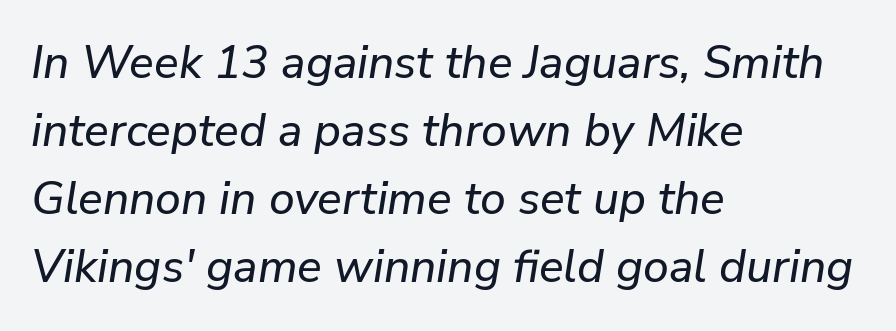
{"italic": "yes", "lean": "right", "slant_degrees": 9, "width": "normal", "stroke_contrast": "low", "x_height": "medium", "monospaced": "no", "underline": "no", "align": "left", "line_spacing": "normal", "line_spacing_ratio": 1.48, "letter_spacing": "normal", "letter_spacing_em": 0.0, "glyph_px": 46}
